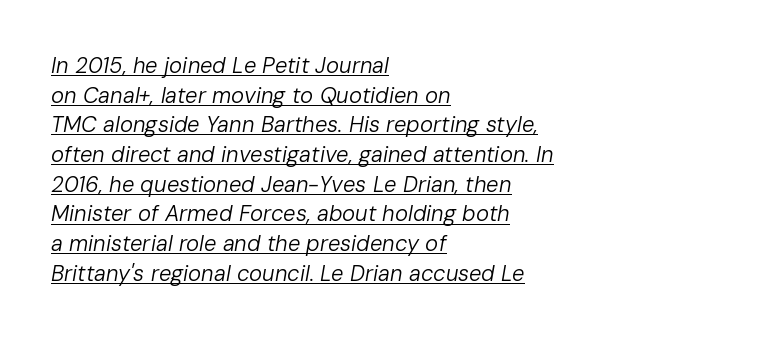
{"italic": "yes", "lean": "right", "slant_degrees": 10, "bold": "no", "underline": "yes", "align": "left", "line_spacing": "normal", "line_spacing_ratio": 1.35, "letter_spacing": "normal", "letter_spacing_em": 0.0, "glyph_px": 22}
